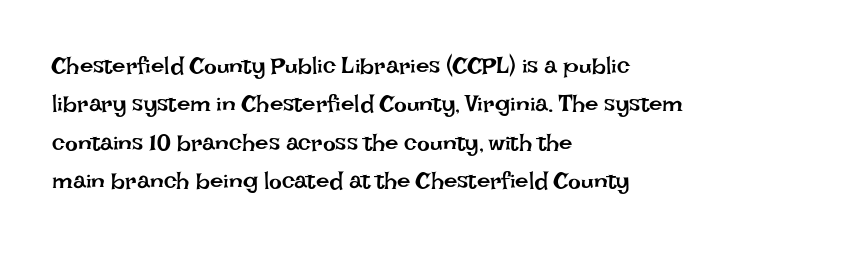
{"italic": "no", "bold": "no", "underline": "no", "align": "left", "line_spacing": "normal", "line_spacing_ratio": 1.6, "letter_spacing": "normal", "letter_spacing_em": 0.0, "glyph_px": 24}
